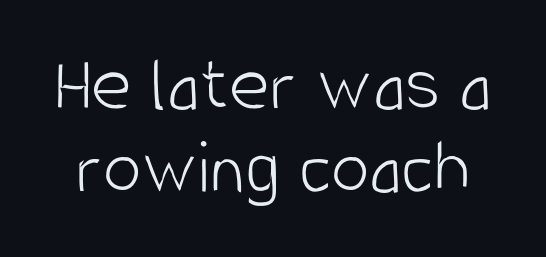
The image shows 78 px light, condensed sans-serif type, upright; set tight line spacing (1.07x), normal letter spacing, not underlined; low stroke contrast and a large x-height.
